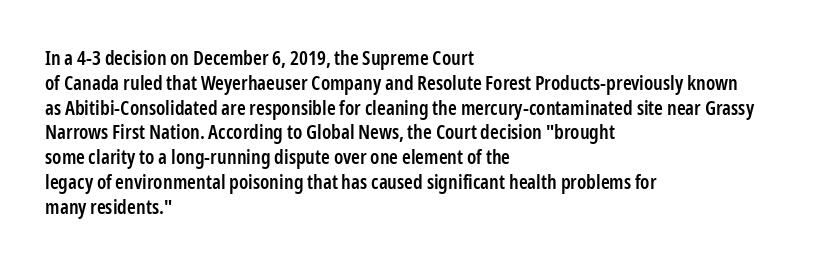
Where is the straight margin? On the left. These words are printed semibold, heavier than regular yet not bold. Designer's note — italics off, roman on. The space beneath each line is pristine and unruled. Words appear dense and cohesive because spacing is normal.
